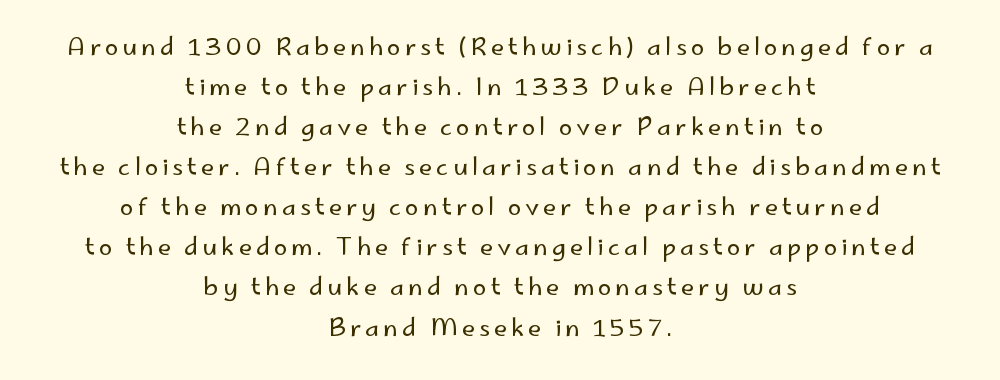
Q: Is the text bold? A: No.
Q: Is the text italic (slanted)? A: No, it is upright.
Q: Is the text underlined? A: No.
Q: How is the paragraph aligned? A: Centered.
Q: Is the spacing between lines tight, normal or loose? A: Normal.
